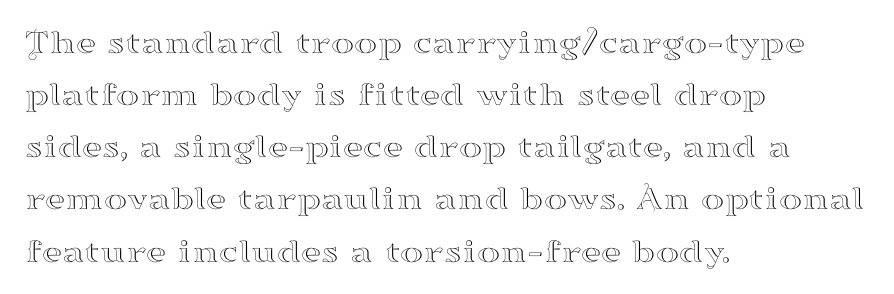
{"serif": "yes", "italic": "no", "width": "wide", "stroke_contrast": "high", "x_height": "small", "monospaced": "no", "underline": "no", "align": "left", "line_spacing": "normal", "line_spacing_ratio": 1.49, "letter_spacing": "normal", "letter_spacing_em": 0.0, "glyph_px": 35}
